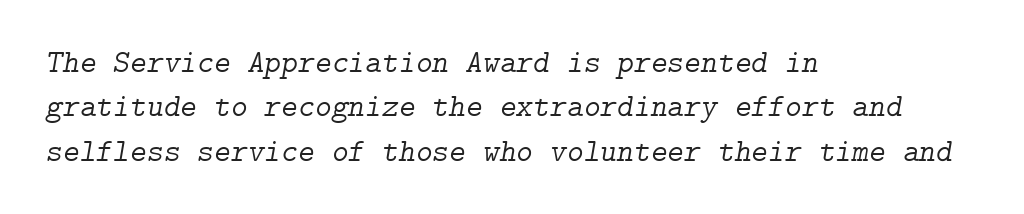
The image shows 32 px light serif type, italic (leaning right); set left-aligned, normal line spacing (1.39x), normal letter spacing, not underlined; low stroke contrast and a medium x-height.
